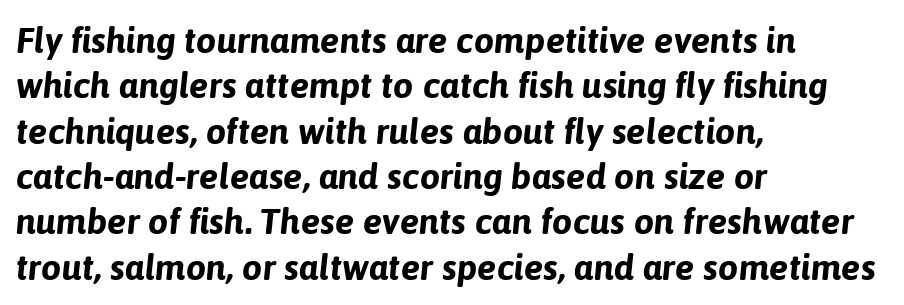
The image shows 36 px bold type, italic (leaning right); set left-aligned, normal line spacing (1.26x), normal letter spacing, not underlined; low stroke contrast and a medium x-height.
